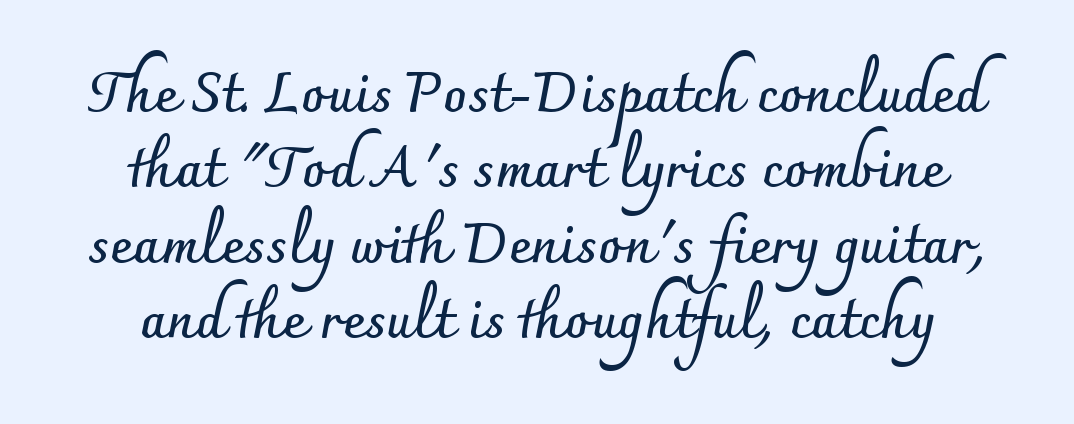
{"serif": "no", "bold": "yes", "weight": "semibold", "width": "normal", "stroke_contrast": "low", "x_height": "small", "monospaced": "no", "underline": "no", "align": "center", "line_spacing": "normal", "line_spacing_ratio": 1.37, "letter_spacing": "normal", "letter_spacing_em": 0.0, "glyph_px": 55}
